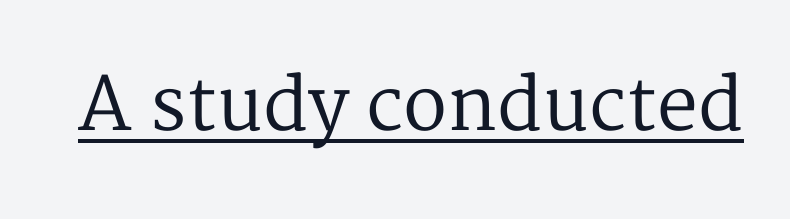
The type is set solid horizontally, with unmodified tracking. The letters carry serifs — small finishing strokes at the ends of their stems. The rendered words wear a rule along their underside. Every stem runs plumb, perpendicular to the baseline. Here the designer chose a conventional face with non-uniform glyph widths. This reads as an unemphasized weight, regular at the heaviest.
